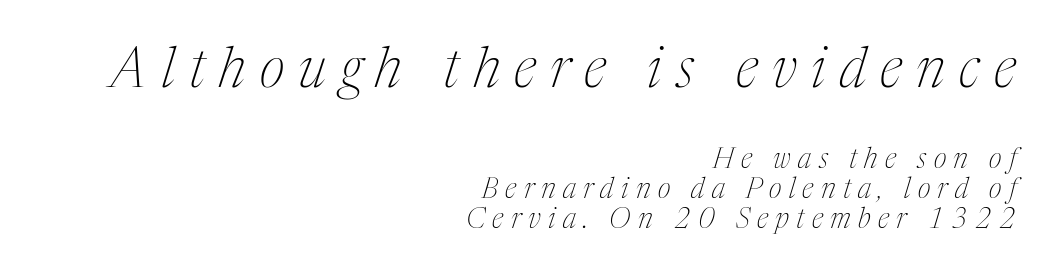
The image shows 55 px thin, condensed serif type, italic (leaning right); set right-aligned, tight line spacing (1.06x), unusually wide letter spacing (+0.26 em), not underlined; the first (top) block is 1.96x larger; medium stroke contrast and a medium x-height.
